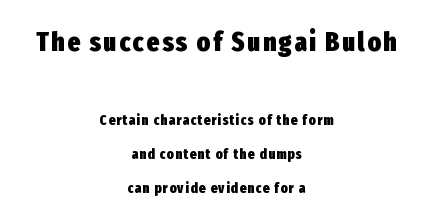
In terms of weight, the rendering is a true, heavy bold. Posture: vertical. Reading top to bottom, the characters get smaller at the block break. Descender tails drop into unmarked territory.
